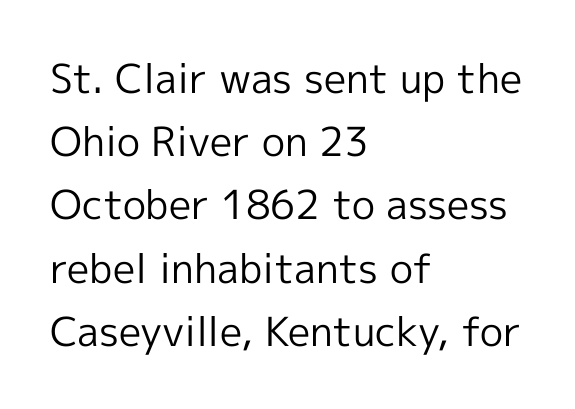
You can tell from the bare stems that sans-serif type was used. Casual observation: everything's shoved over to the left. The weight tops out at a normal text grade. Short note: letters normally spaced. Normally led — the rows are evenly, conventionally spaced.
